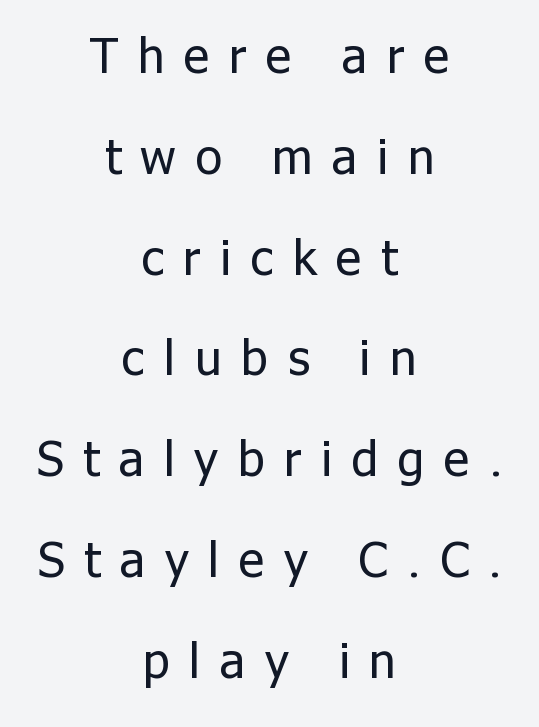
The image shows 48 px regular-weight sans-serif type, upright; set centered, loose line spacing (2.1x), unusually wide letter spacing (+0.41 em), not underlined; low stroke contrast and a medium x-height.
